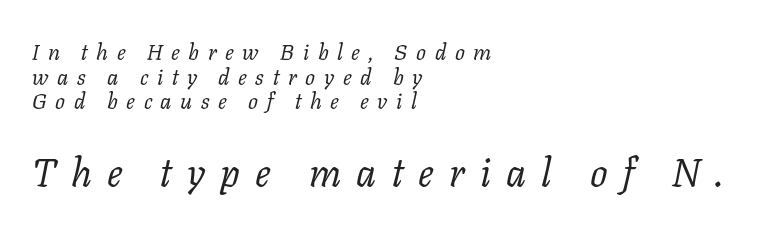
Weight: not bold — regular or lighter. The strip under each line holds only bare page. Looks like regular typesetting: each glyph gets only the width it needs. Display-style spreading of the glyphs; the letterfit is very open.
